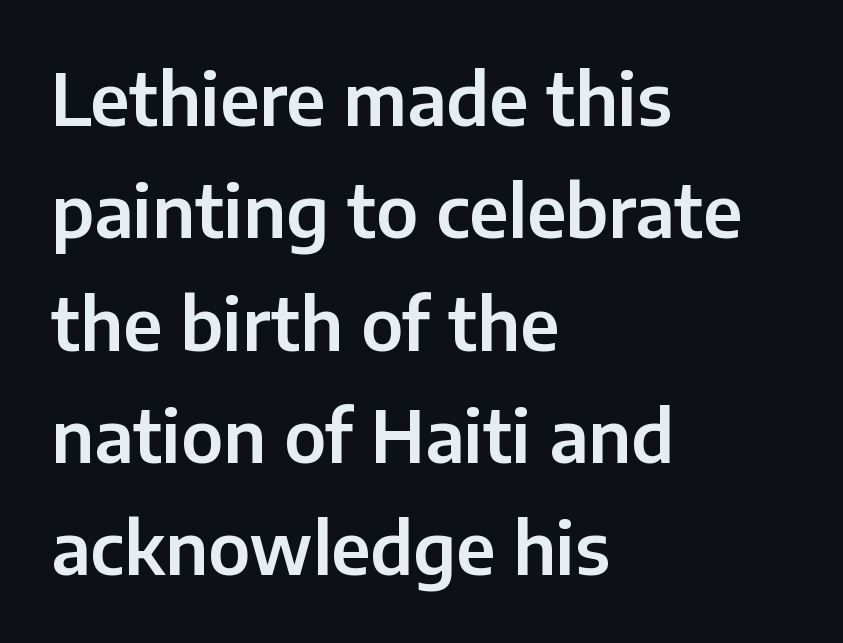
{"serif": "no", "italic": "no", "width": "normal", "stroke_contrast": "low", "x_height": "medium", "monospaced": "no", "underline": "no", "align": "left", "line_spacing": "normal", "line_spacing_ratio": 1.56, "letter_spacing": "normal", "letter_spacing_em": 0.0, "glyph_px": 72}
